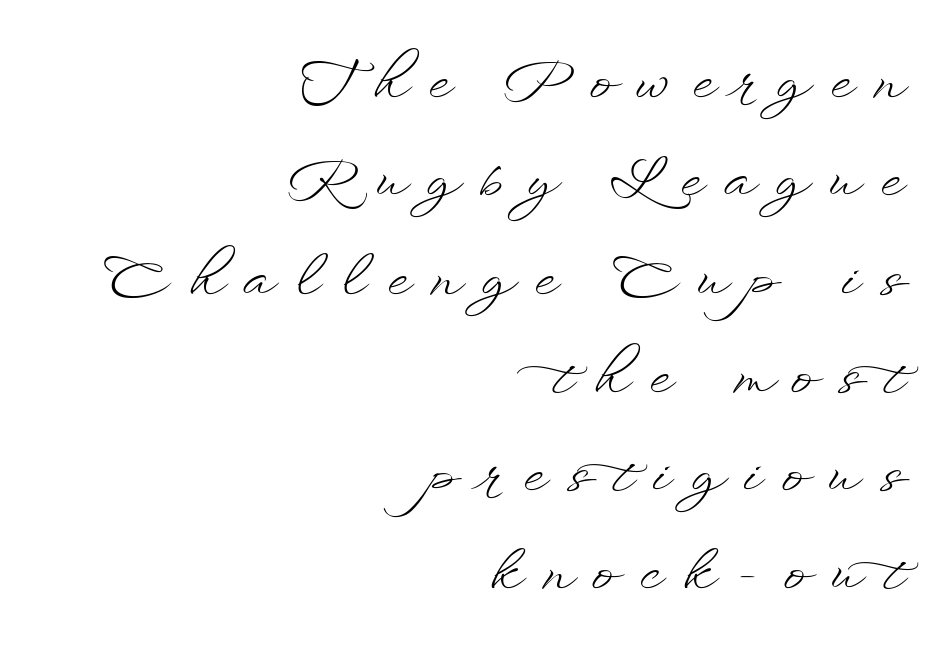
Short note: letters widely spaced. Character widths vary here, with narrow letters taking less room than wide ones. The typesetter chose a ragged-left arrangement here. Weight: in the light-to-regular range.
